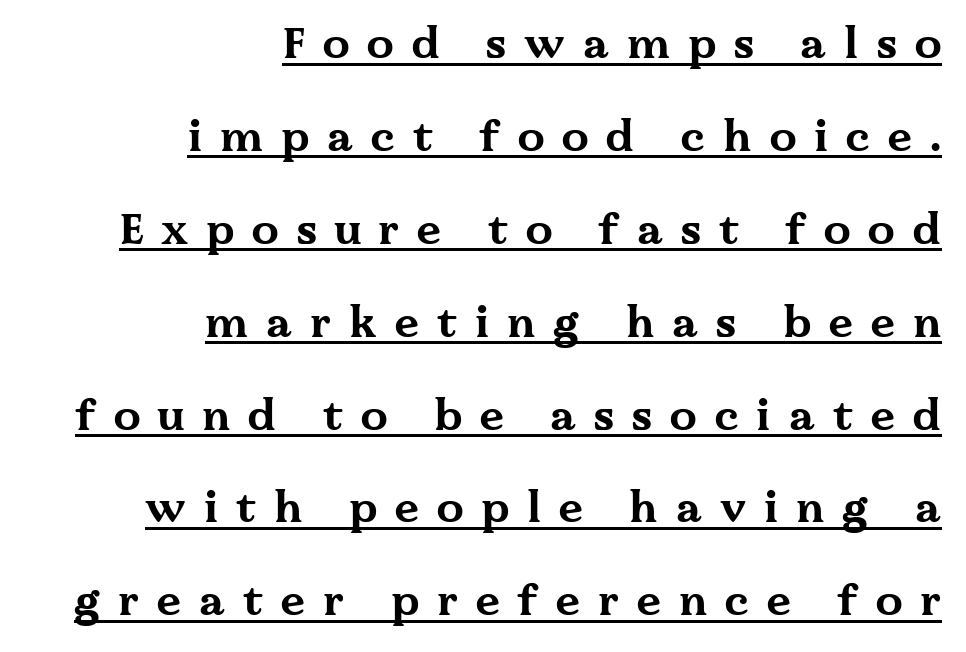
The letters advance in unequal steps, a hallmark of proportional type. A full-strength bold gives these letters their thick strokes. Caption: lettering with a line underneath. Do the letters lean? They stand straight. Right-aligned paragraph, ragged on the left. Typographically, this falls in the serif category.
